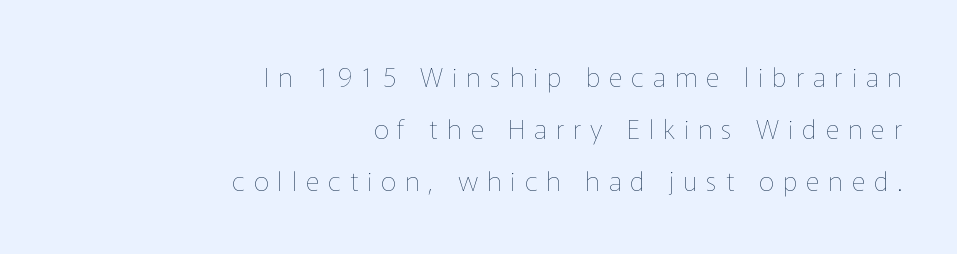
{"italic": "no", "bold": "no", "underline": "no", "align": "right", "line_spacing": "loose", "line_spacing_ratio": 1.92, "letter_spacing": "wide", "letter_spacing_em": 0.33, "glyph_px": 27}
